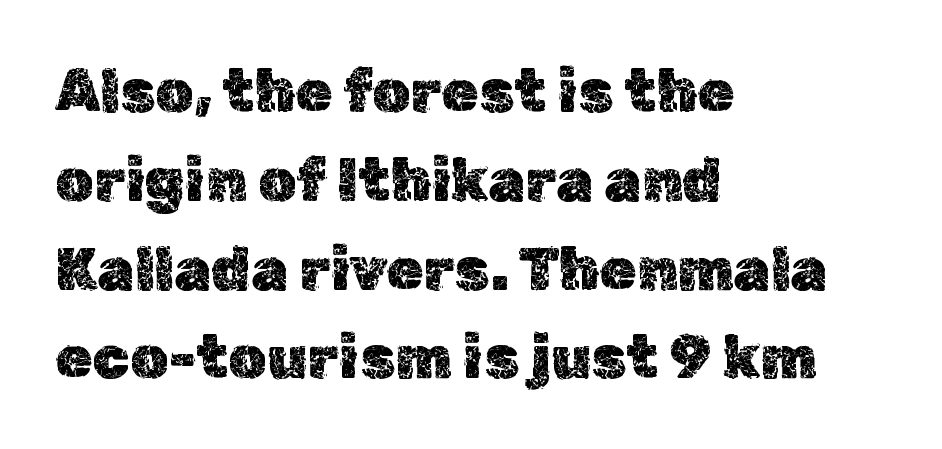
Q: Is the text italic (slanted)? A: No, it is upright.
Q: Is the text underlined? A: No.
Q: How is the paragraph aligned? A: Left-aligned.
Q: Is the spacing between letters normal or unusually wide? A: Normal.
Q: Is the spacing between lines tight, normal or loose? A: Normal.
Q: Width (condensed, normal, or wide)? A: Normal.
Q: x-height? A: Medium.
Q: Monospaced? A: No.
